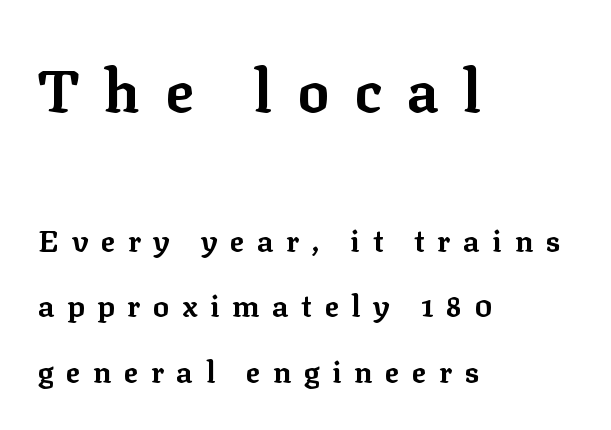
The image shows 59 px bold serif type, upright; set left-aligned, loose line spacing (2.18x), unusually wide letter spacing (+0.42 em), not underlined; the first (top) block is 1.97x larger; low stroke contrast and a medium x-height.
